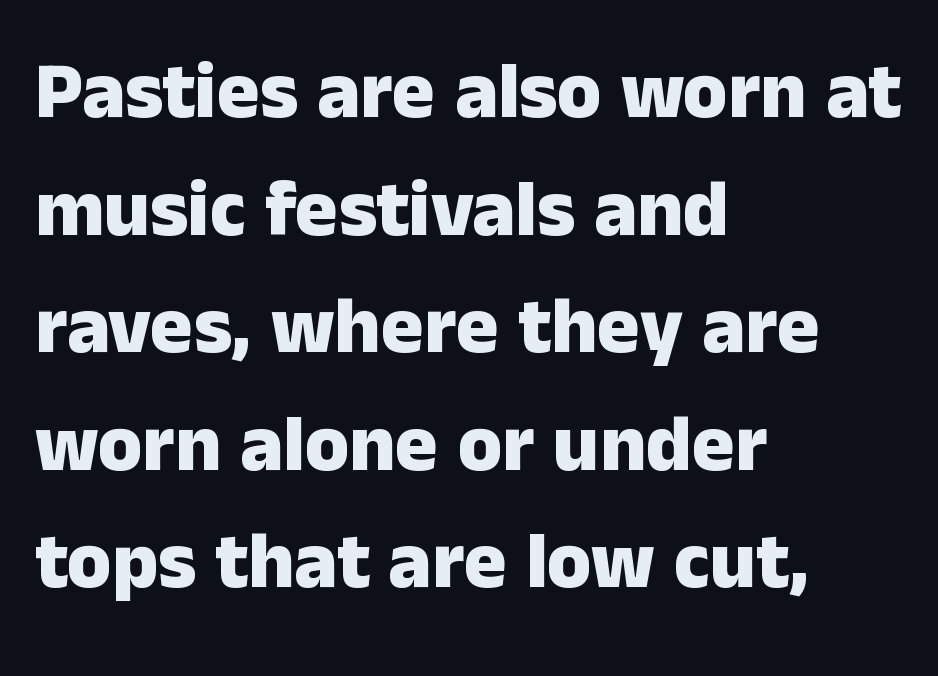
The image shows 80 px heavy sans-serif type, upright; set left-aligned, normal line spacing (1.47x), normal letter spacing, not underlined; low stroke contrast and a medium x-height.
